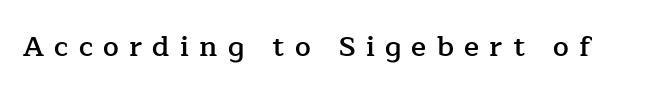
Q: Is the text bold? A: Semi-bold.
Q: Is the text italic (slanted)? A: No, it is upright.
Q: Is the typeface a serif or a sans-serif typeface? A: Serif.
Q: Is the text underlined? A: No.
Q: Is the spacing between letters normal or unusually wide? A: Unusually wide.
Q: Width (condensed, normal, or wide)? A: Normal.
Q: Stroke contrast? A: Low.
Q: x-height? A: Medium.
Q: Monospaced? A: No.
